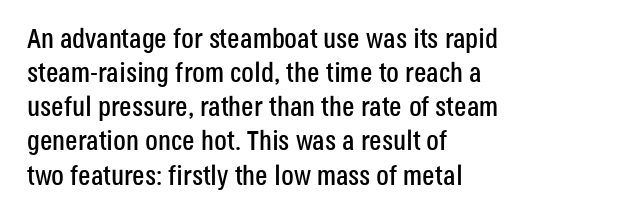
Q: Is the text italic (slanted)? A: No, it is upright.
Q: Is the typeface a serif or a sans-serif typeface? A: Sans-serif.
Q: Is the text underlined? A: No.
Q: How is the paragraph aligned? A: Left-aligned.
Q: Is the spacing between letters normal or unusually wide? A: Normal.
Q: Width (condensed, normal, or wide)? A: Condensed.
Q: Stroke contrast? A: Low.
Q: x-height? A: Large.
Q: Monospaced? A: No.
